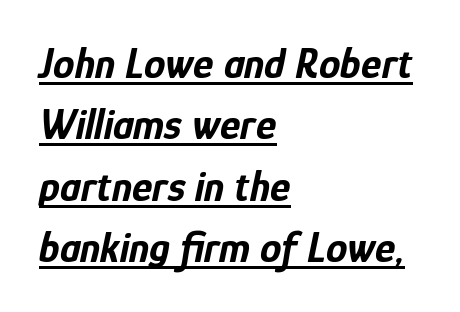
Q: Is the text bold? A: Yes.
Q: Is the text italic (slanted)? A: Yes, it leans right by about 12 degrees.
Q: Is the text underlined? A: Yes.
Q: How is the paragraph aligned? A: Left-aligned.
Q: Is the spacing between letters normal or unusually wide? A: Normal.
Q: Is the spacing between lines tight, normal or loose? A: Normal.
Q: Width (condensed, normal, or wide)? A: Condensed.
Q: Stroke contrast? A: Low.
Q: x-height? A: Medium.
Q: Monospaced? A: No.
